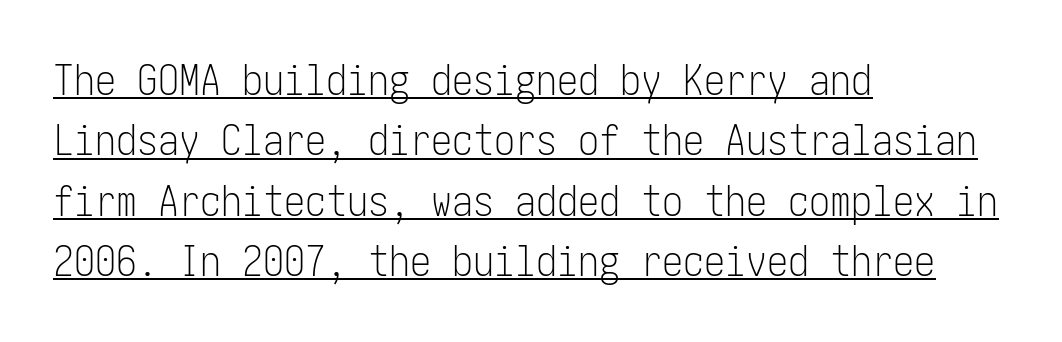
Q: Is the text bold? A: No.
Q: Is the text italic (slanted)? A: No, it is upright.
Q: Is the typeface a serif or a sans-serif typeface? A: Sans-serif.
Q: Is the text underlined? A: Yes.
Q: How is the paragraph aligned? A: Left-aligned.
Q: Is the spacing between letters normal or unusually wide? A: Normal.
Q: Is the spacing between lines tight, normal or loose? A: Normal.
Q: Width (condensed, normal, or wide)? A: Condensed.
Q: Stroke contrast? A: Low.
Q: x-height? A: Medium.
